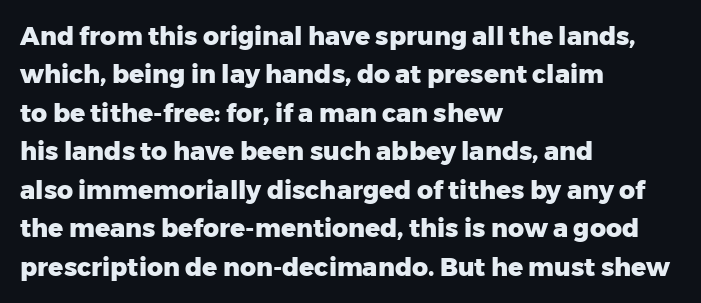
Q: Is the text bold? A: Yes.
Q: Is the text italic (slanted)? A: No, it is upright.
Q: Is the text underlined? A: No.
Q: How is the paragraph aligned? A: Left-aligned.
Q: Is the spacing between letters normal or unusually wide? A: Normal.
Q: Is the spacing between lines tight, normal or loose? A: Normal.
